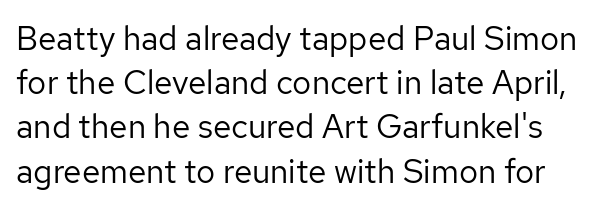
The image shows 33 px regular-weight sans-serif type, upright; set normal line spacing (1.34x), normal letter spacing, not underlined; low stroke contrast and a medium x-height.
